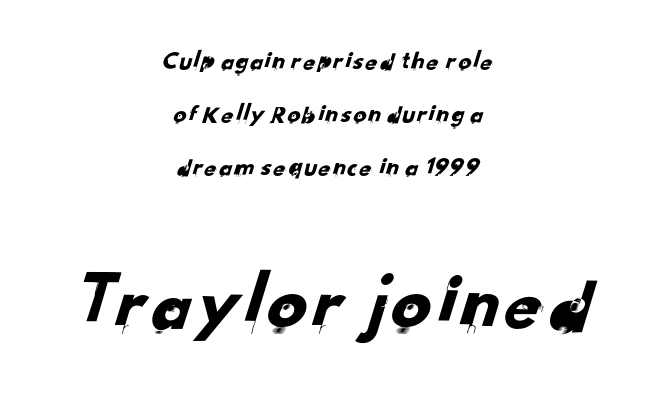
The image shows 79 px sans-serif type; set centered, loose line spacing (2.04x), normal letter spacing, not underlined; the second (bottom) block is 3.04x larger; low stroke contrast and a small x-height.
